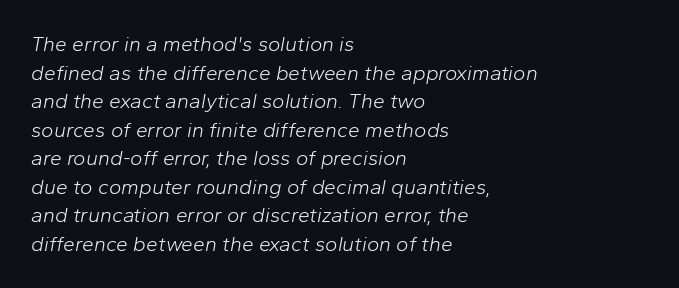
The image shows 21 px text type, italic (leaning right); set left-aligned, normal line spacing (1.36x), normal letter spacing, not underlined.
